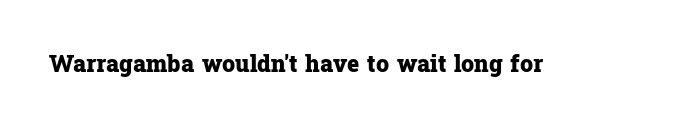
Notice how thick the strokes are: this is what a full bold looks like. In terms of letterspacing, this is plain default setting. The specimen omits any rule beneath the text block's lines. The lettering stays uniformly vertical, giving the passage a roman look.
